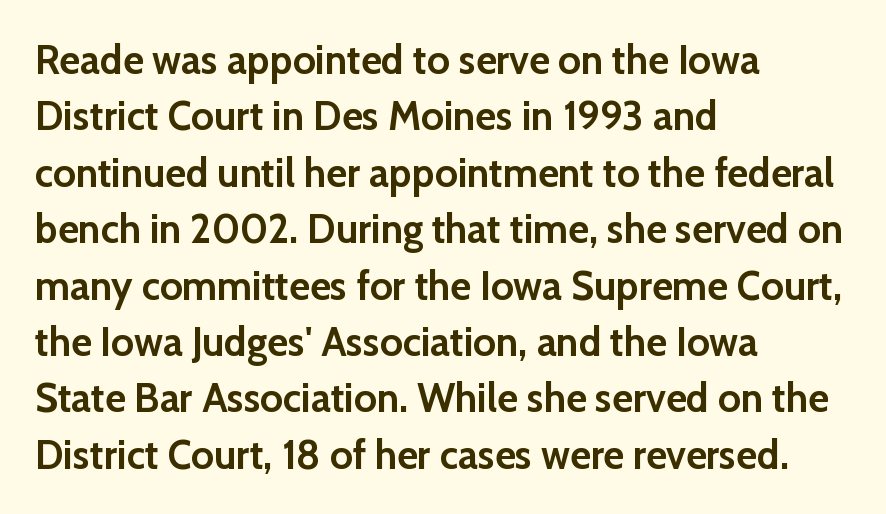
The image shows 40 px semibold sans-serif type, upright; set left-aligned, normal line spacing (1.41x), normal letter spacing, not underlined; low stroke contrast and a medium x-height.
